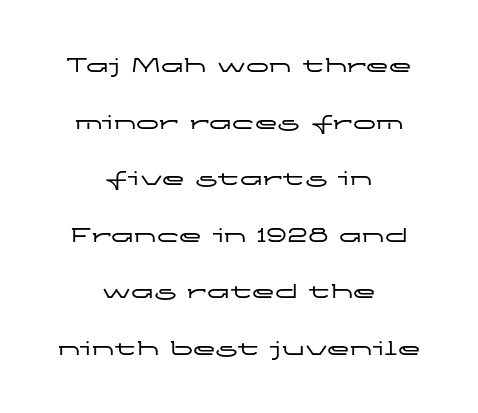
{"italic": "no", "underline": "no", "align": "center", "line_spacing": "loose", "line_spacing_ratio": 2.46, "letter_spacing": "normal", "letter_spacing_em": 0.0, "glyph_px": 23}
